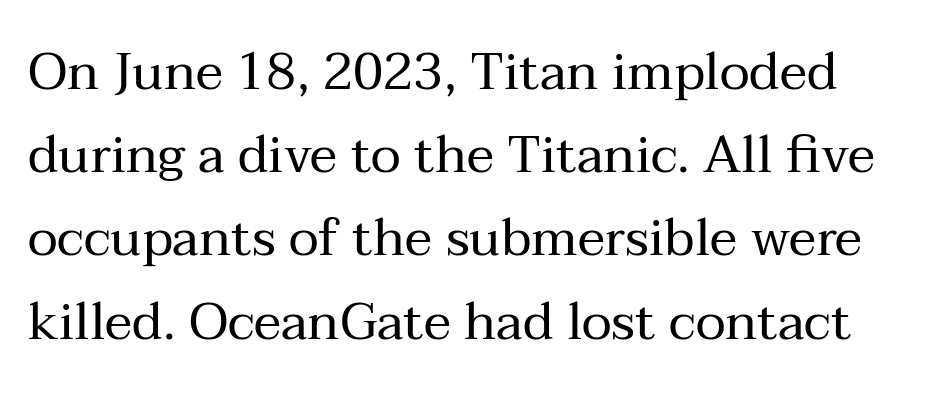
Q: Is the text bold? A: No.
Q: Is the text italic (slanted)? A: No, it is upright.
Q: Is the typeface a serif or a sans-serif typeface? A: Serif.
Q: Is the text underlined? A: No.
Q: Is the spacing between letters normal or unusually wide? A: Normal.
Q: Is the spacing between lines tight, normal or loose? A: Normal.
Q: Width (condensed, normal, or wide)? A: Normal.
Q: Stroke contrast? A: Medium.
Q: x-height? A: Medium.
Q: Monospaced? A: No.
